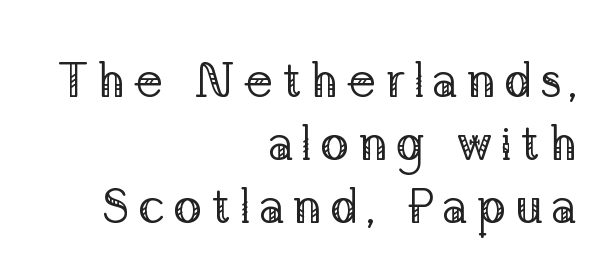
Are there feet on the stems? There are — it's a serif. The letters look calm and open, with moderate or lighter stems. Whoever set this chose a conventional vertical rhythm. Underlining? Definitely not there. Proportional: the letters do not fall into vertical columns.
